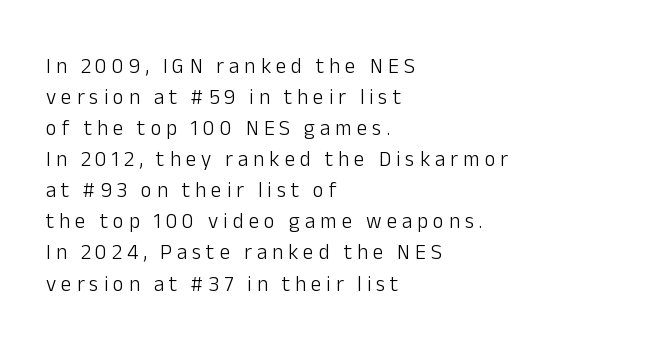
Q: Is the text bold? A: No.
Q: Is the text italic (slanted)? A: No, it is upright.
Q: Is the text underlined? A: No.
Q: How is the paragraph aligned? A: Left-aligned.
Q: Is the spacing between letters normal or unusually wide? A: Unusually wide.
Q: Is the spacing between lines tight, normal or loose? A: Normal.
